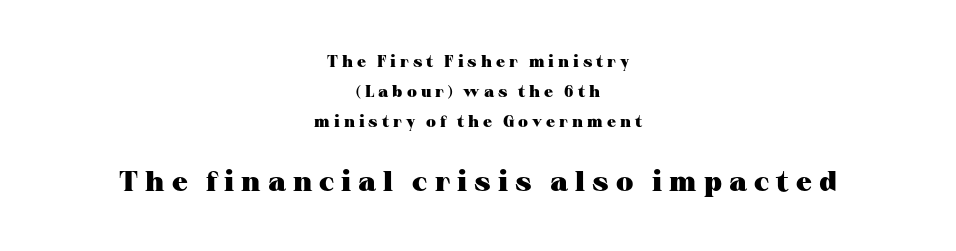
{"serif": "yes", "italic": "no", "bold": "yes", "weight": "heavy", "width": "wide", "stroke_contrast": "medium", "x_height": "medium", "monospaced": "no", "underline": "no", "align": "center", "line_spacing_ratio": 1.86, "letter_spacing": "wide", "letter_spacing_em": 0.25, "larger_block": "second", "size_ratio": 1.75, "glyph_px": 28}
